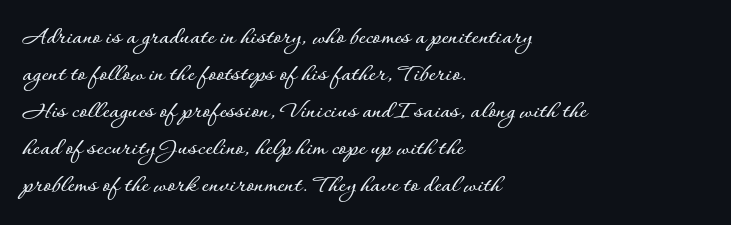
{"underline": "no", "align": "left", "line_spacing": "normal", "line_spacing_ratio": 1.37, "letter_spacing": "normal", "letter_spacing_em": 0.0, "glyph_px": 27}
